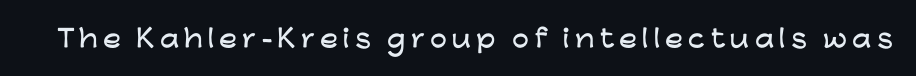
Q: Is the text italic (slanted)? A: No, it is upright.
Q: Is the text underlined? A: No.
Q: Is the spacing between letters normal or unusually wide? A: Unusually wide.
